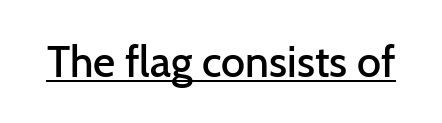
Q: Is the text bold? A: Semi-bold.
Q: Is the text italic (slanted)? A: No, it is upright.
Q: Is the typeface a serif or a sans-serif typeface? A: Sans-serif.
Q: Is the text underlined? A: Yes.
Q: Is the spacing between letters normal or unusually wide? A: Normal.
Q: Width (condensed, normal, or wide)? A: Normal.
Q: Stroke contrast? A: Low.
Q: x-height? A: Medium.
Q: Monospaced? A: No.
